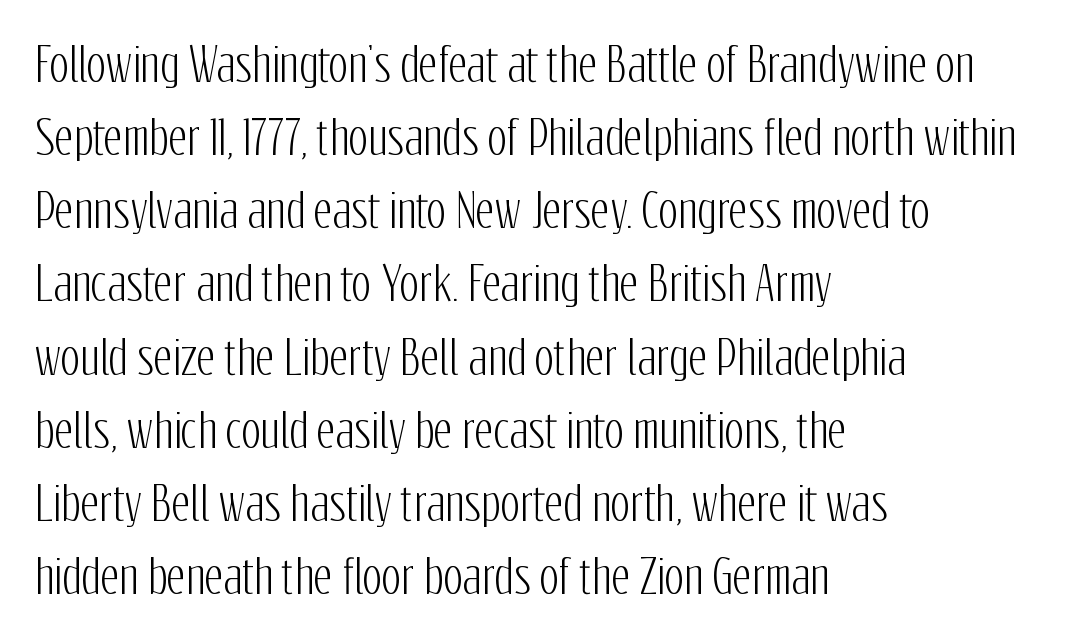
The image shows 46 px condensed sans-serif type, upright; set left-aligned, normal line spacing (1.59x), normal letter spacing, not underlined; low stroke contrast and a medium x-height.
